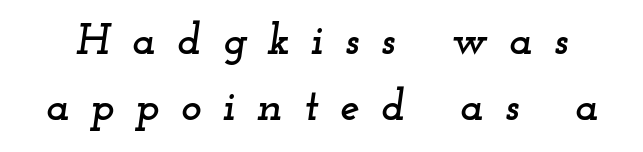
{"serif": "yes", "italic": "yes", "lean": "right", "slant_degrees": 12, "width": "wide", "stroke_contrast": "low", "x_height": "small", "monospaced": "no", "underline": "no", "line_spacing": "normal", "line_spacing_ratio": 1.49, "letter_spacing": "wide", "letter_spacing_em": 0.48, "glyph_px": 44}
